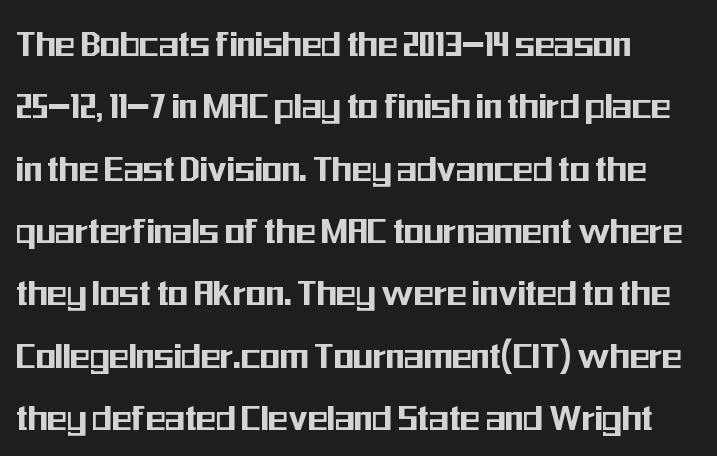
{"serif": "no", "italic": "no", "width": "condensed", "stroke_contrast": "medium", "x_height": "medium", "monospaced": "no", "underline": "no", "line_spacing": "normal", "line_spacing_ratio": 1.52, "letter_spacing": "normal", "letter_spacing_em": 0.0, "glyph_px": 41}
